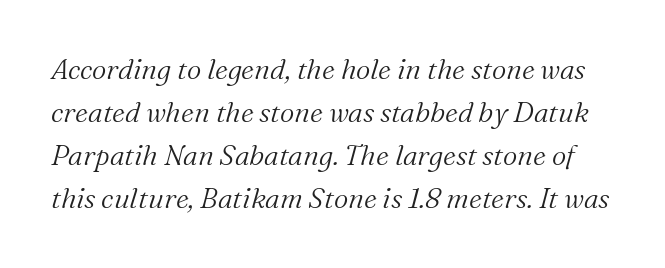
Check under the words: just untouched page. Honestly, the row spacing looks completely unremarkable. No chunkiness to these letters — they're not bold. Quick note: italic. To sum up the face: it has serifs.
